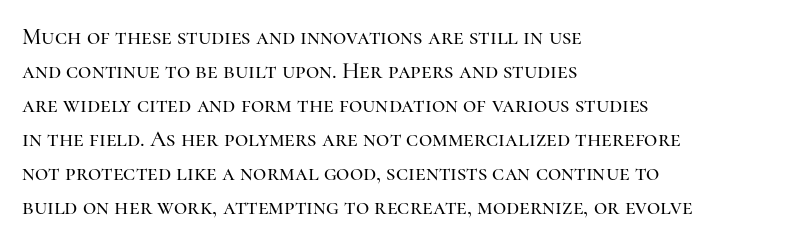
{"italic": "no", "underline": "no", "align": "left", "line_spacing": "normal", "line_spacing_ratio": 1.48, "letter_spacing": "normal", "letter_spacing_em": 0.0, "glyph_px": 23}
